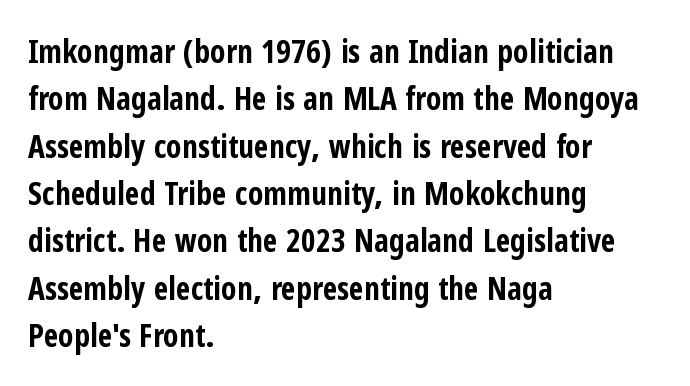
{"serif": "no", "italic": "no", "bold": "yes", "weight": "bold", "width": "condensed", "stroke_contrast": "low", "x_height": "medium", "monospaced": "no", "underline": "no", "align": "left", "line_spacing": "normal", "line_spacing_ratio": 1.48, "letter_spacing": "normal", "letter_spacing_em": 0.0, "glyph_px": 32}
